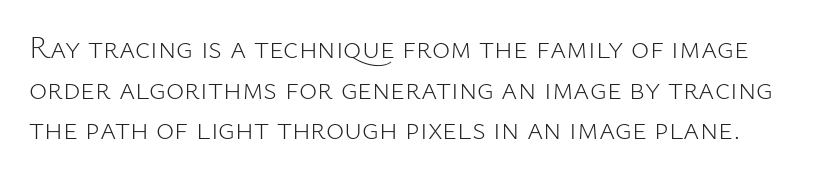
{"serif": "no", "italic": "no", "bold": "no", "weight": "light", "width": "normal", "stroke_contrast": "low", "x_height": "medium", "monospaced": "no", "underline": "no", "line_spacing": "normal", "line_spacing_ratio": 1.31, "letter_spacing": "normal", "letter_spacing_em": 0.0, "glyph_px": 31}
